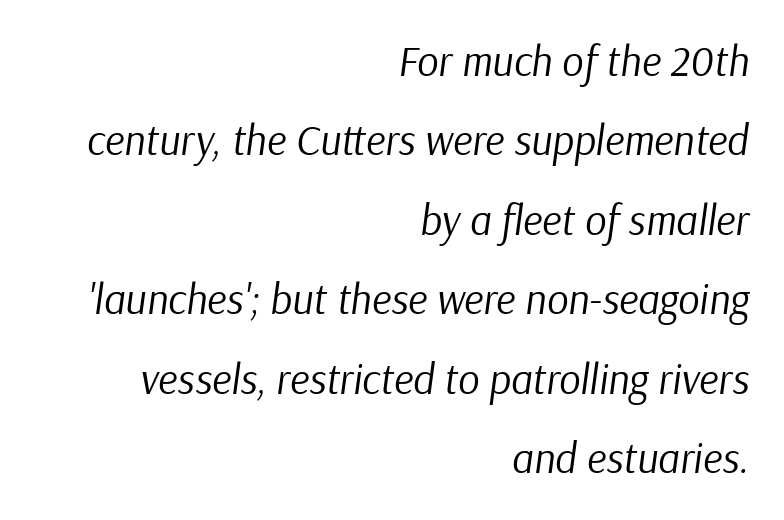
The image shows 42 px regular-weight type, italic (leaning right); set right-aligned, line spacing 1.89x, normal letter spacing, not underlined; low stroke contrast and a medium x-height.
